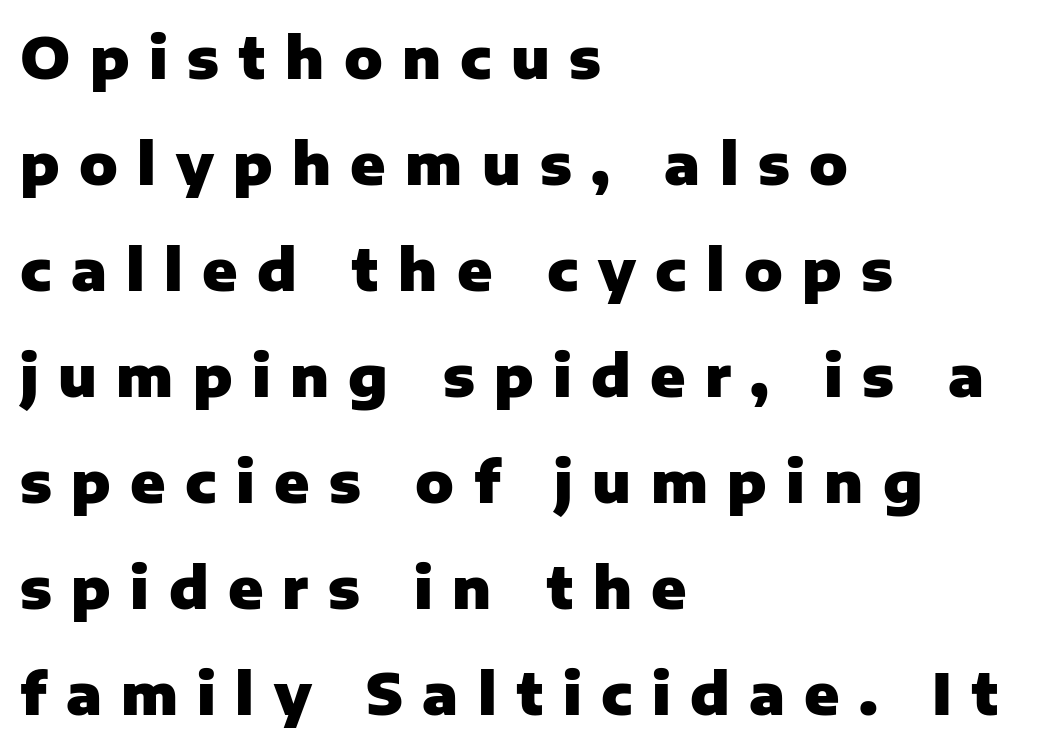
The image shows 57 px heavy sans-serif type, upright; set left-aligned, line spacing 1.86x, unusually wide letter spacing (+0.34 em), not underlined; low stroke contrast and a medium x-height.
